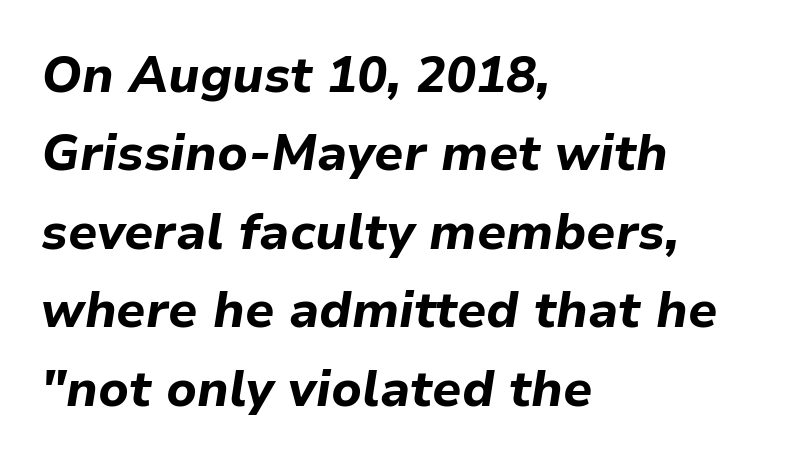
The font is running at its bold setting. The passage shown is not underscored anywhere. These lines sit exactly where default settings would place them. Letter spacing: default. The paragraph has a hard left edge and a soft right edge.
